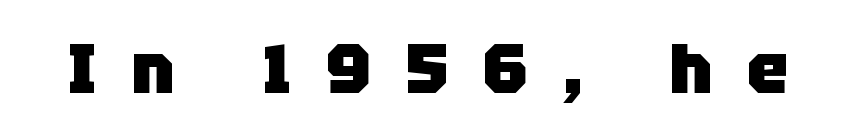
Q: Is the text bold? A: Yes.
Q: Is the text italic (slanted)? A: No, it is upright.
Q: Is the typeface a serif or a sans-serif typeface? A: Sans-serif.
Q: Is the text underlined? A: No.
Q: Is the spacing between letters normal or unusually wide? A: Unusually wide.
Q: Width (condensed, normal, or wide)? A: Normal.
Q: Stroke contrast? A: Low.
Q: x-height? A: Large.
Q: Monospaced? A: No.
